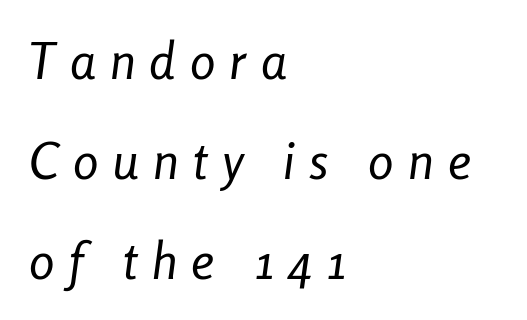
{"italic": "yes", "lean": "right", "slant_degrees": 8, "bold": "no", "weight": "regular", "width": "condensed", "stroke_contrast": "low", "x_height": "medium", "monospaced": "no", "underline": "no", "align": "left", "line_spacing": "loose", "line_spacing_ratio": 1.96, "letter_spacing": "wide", "letter_spacing_em": 0.28, "glyph_px": 51}
